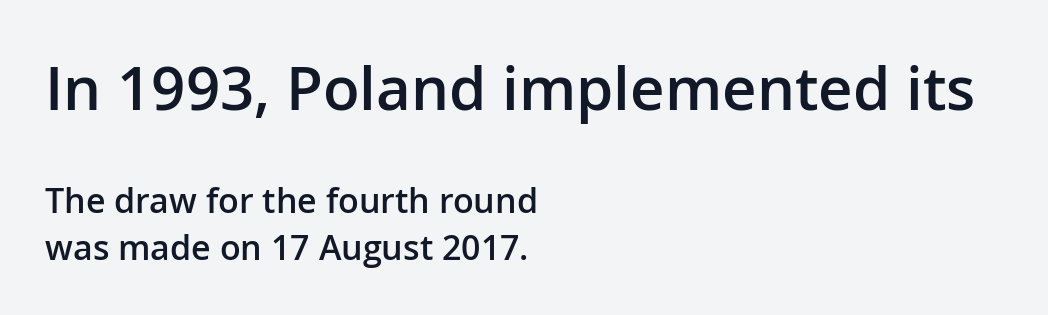
{"serif": "no", "italic": "no", "bold": "semi", "weight": "semibold", "width": "normal", "stroke_contrast": "low", "x_height": "medium", "monospaced": "no", "underline": "no", "align": "left", "line_spacing": "normal", "line_spacing_ratio": 1.38, "letter_spacing": "normal", "letter_spacing_em": 0.0, "larger_block": "first", "size_ratio": 1.76, "glyph_px": 60}
